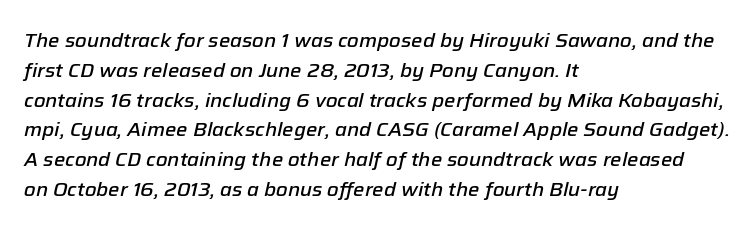
Does extra space separate the letters? No, they use regular spacing. The gap between lines stays unmarked. Successive baselines arrive at the customary interval. Compared with ordinary roman type, these characters are visibly tilted.
